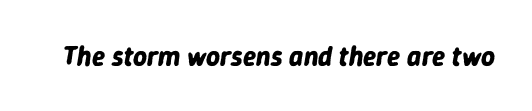
{"italic": "yes", "lean": "right", "slant_degrees": 9, "bold": "yes", "underline": "no", "letter_spacing": "normal", "letter_spacing_em": 0.0, "glyph_px": 27}
